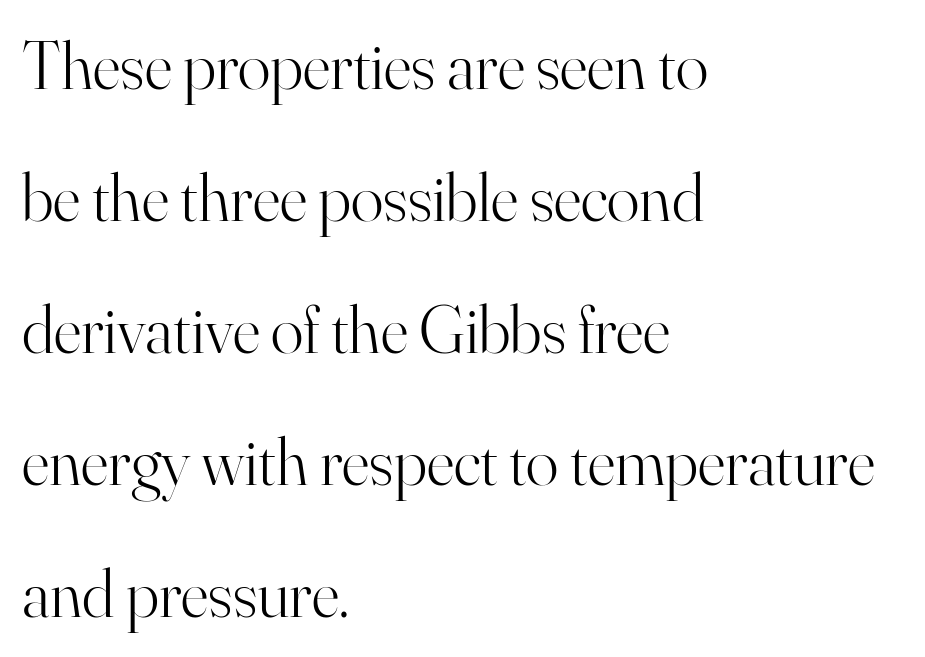
Q: Is the text bold? A: No.
Q: Is the text italic (slanted)? A: No, it is upright.
Q: Is the typeface a serif or a sans-serif typeface? A: Serif.
Q: Is the text underlined? A: No.
Q: How is the paragraph aligned? A: Left-aligned.
Q: Is the spacing between letters normal or unusually wide? A: Normal.
Q: Is the spacing between lines tight, normal or loose? A: Loose.
Q: Width (condensed, normal, or wide)? A: Normal.
Q: Stroke contrast? A: High.
Q: x-height? A: Small.
Q: Monospaced? A: No.
